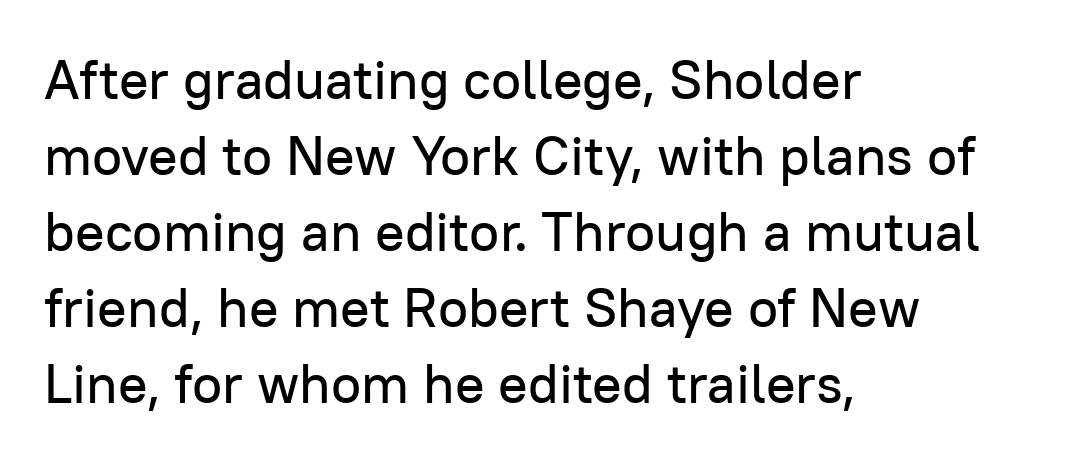
{"serif": "no", "italic": "no", "width": "normal", "stroke_contrast": "low", "x_height": "medium", "monospaced": "no", "underline": "no", "align": "left", "line_spacing": "normal", "line_spacing_ratio": 1.38, "letter_spacing": "normal", "letter_spacing_em": 0.0, "glyph_px": 55}
